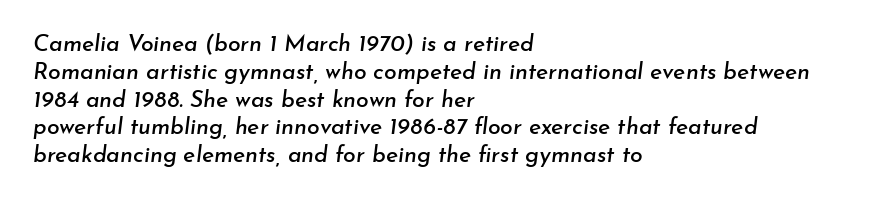
{"italic": "yes", "lean": "right", "slant_degrees": 7, "underline": "no", "align": "left", "line_spacing_ratio": 1.21, "letter_spacing": "normal", "letter_spacing_em": 0.0, "glyph_px": 23}
